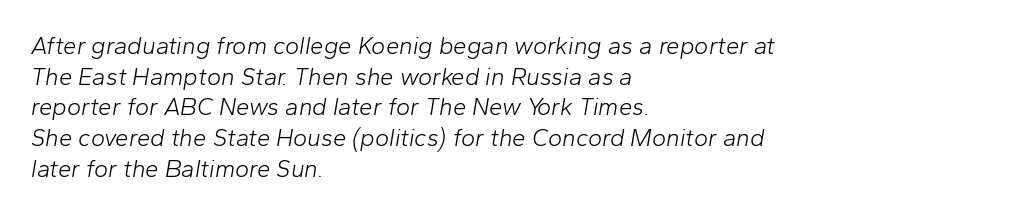
Q: Is the text bold? A: No.
Q: Is the text italic (slanted)? A: Yes, it leans right by about 10 degrees.
Q: Is the text underlined? A: No.
Q: How is the paragraph aligned? A: Left-aligned.
Q: Is the spacing between letters normal or unusually wide? A: Normal.
Q: Is the spacing between lines tight, normal or loose? A: Normal.
